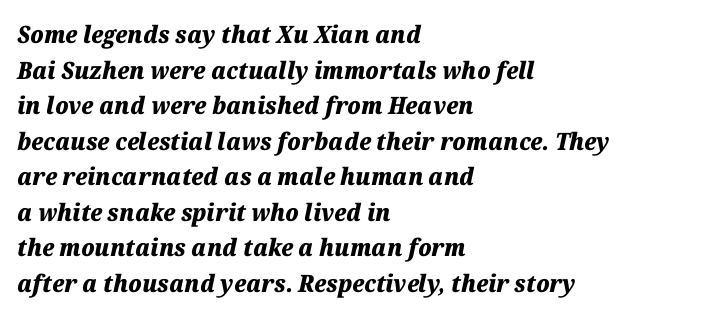
Q: Is the text bold? A: Yes.
Q: Is the text italic (slanted)? A: Yes, it leans right by about 12 degrees.
Q: Is the text underlined? A: No.
Q: How is the paragraph aligned? A: Left-aligned.
Q: Is the spacing between letters normal or unusually wide? A: Normal.
Q: Is the spacing between lines tight, normal or loose? A: Normal.
